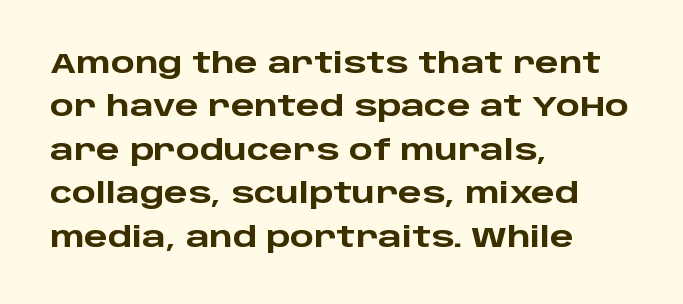
Short and long lines alike share a common starting point at left. Proportional: the letters do not fall into vertical columns. These lines are composed in type without serifs. There is no visible air inserted between adjacent glyphs.
